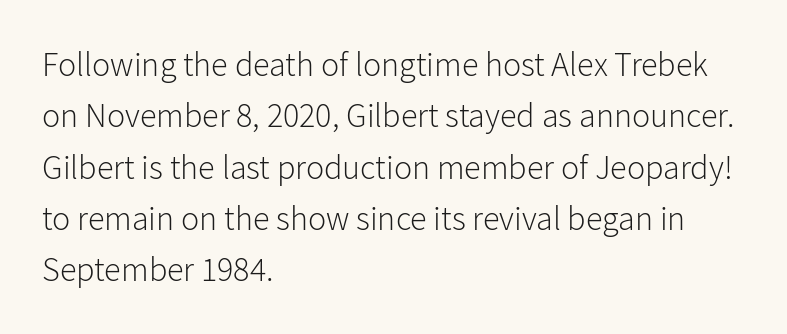
How would I describe the line gaps? Plain and ordinary. Words float on clear page, feet unadorned. On a weight scale, this lands at 450 or below. The rag falls on the right side of this text block. Serif or sans? Sans — the stroke terminals are bare. Tracking here is standard; glyphs follow each other at the usual distance.
